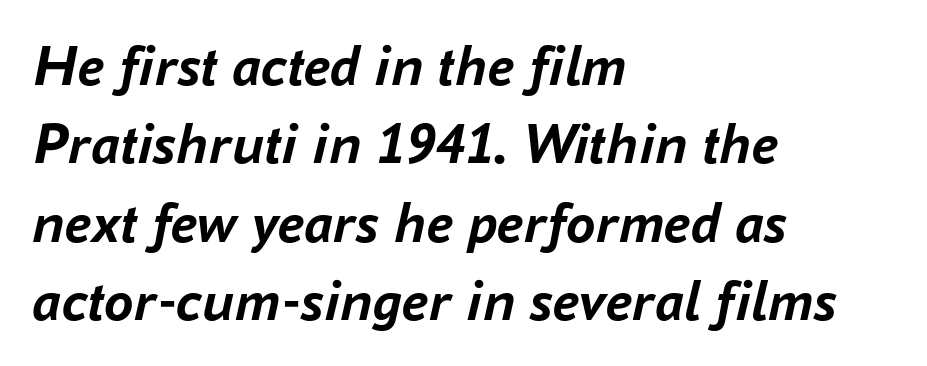
Interline gaps are of average width in this sample. The baseline area is clear. Horizontal alignment here is leftward, the default for most running prose. Thick stems and heavy bowls — unmistakably bold.
